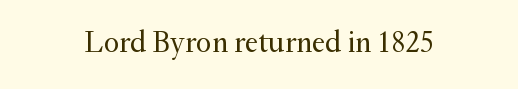
{"serif": "yes", "italic": "no", "bold": "no", "weight": "regular", "width": "normal", "stroke_contrast": "medium", "x_height": "small", "monospaced": "no", "underline": "no", "letter_spacing": "normal", "letter_spacing_em": 0.0, "glyph_px": 30}
